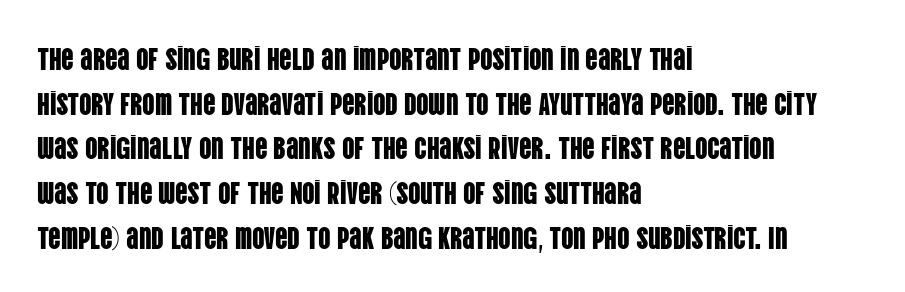
In terms of letterform style, serifs are entirely absent. Layout note: lines flush left. Baseline-to-baseline distance is the conventional proportion of letter height. Unlike italic type, these characters show no tilt at all. Inter-character spacing is left at the font's built-in metrics. Do the characters align in a grid? No, the font is proportional.
